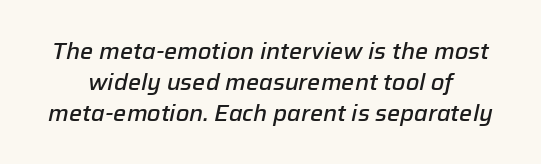
The image shows 23 px text type, italic (leaning right); set normal line spacing (1.34x), normal letter spacing, not underlined.
